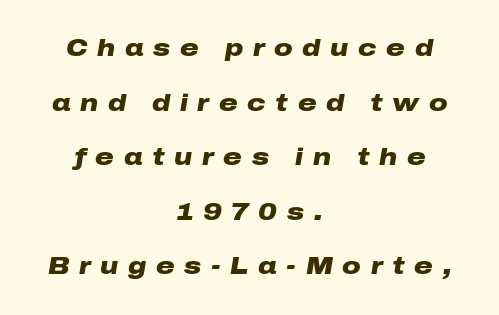
The image shows 23 px bold type, italic (leaning right); set centered, loose line spacing (2.37x), unusually wide letter spacing (+0.42 em), not underlined.
